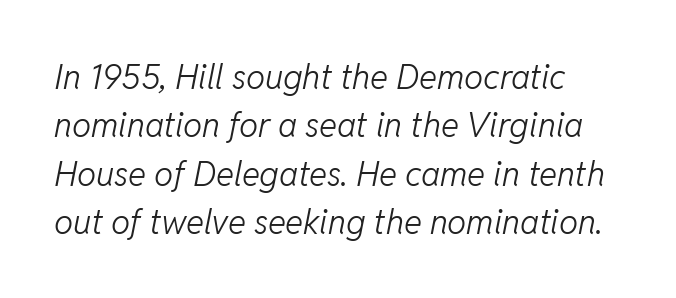
Q: Is the text bold? A: No.
Q: Is the text italic (slanted)? A: Yes, it leans right by about 11 degrees.
Q: Is the text underlined? A: No.
Q: Is the spacing between letters normal or unusually wide? A: Normal.
Q: Is the spacing between lines tight, normal or loose? A: Normal.
Q: Width (condensed, normal, or wide)? A: Normal.
Q: Stroke contrast? A: Low.
Q: x-height? A: Medium.
Q: Monospaced? A: No.
